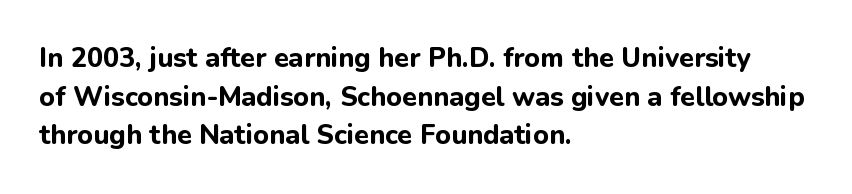
Q: Is the text bold? A: Yes.
Q: Is the text italic (slanted)? A: No, it is upright.
Q: Is the text underlined? A: No.
Q: How is the paragraph aligned? A: Left-aligned.
Q: Is the spacing between letters normal or unusually wide? A: Normal.
Q: Is the spacing between lines tight, normal or loose? A: Normal.
